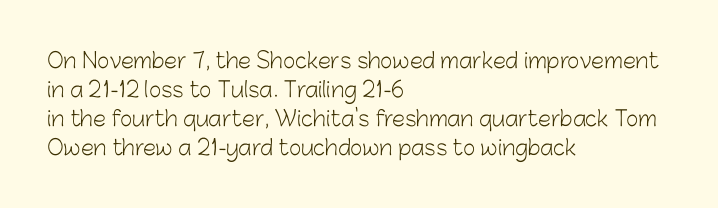
Q: Is the text bold? A: No.
Q: Is the text italic (slanted)? A: No, it is upright.
Q: Is the text underlined? A: No.
Q: How is the paragraph aligned? A: Left-aligned.
Q: Is the spacing between letters normal or unusually wide? A: Normal.
Q: Is the spacing between lines tight, normal or loose? A: Normal.
